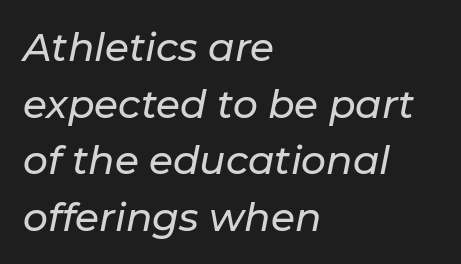
Vertical spacing — default. The letters advance in unequal steps, a hallmark of proportional type. The type is set solid horizontally, with unmodified tracking. Style check: oblique.
